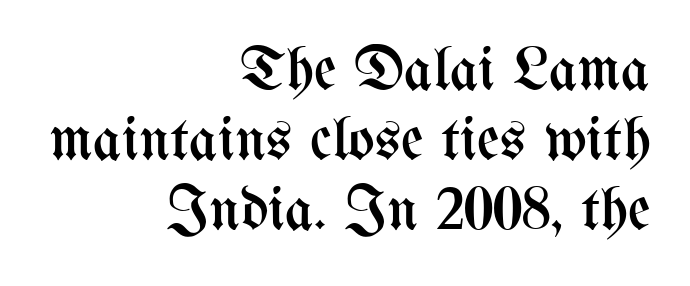
Quick note: interline space is minimal. Here the designer chose a conventional face with non-uniform glyph widths. These lines were composed using upright roman letters. No chunkiness to these letters — they're not bold. A bare baseline throughout the passage. In CSS terms this would be text-align: right.
